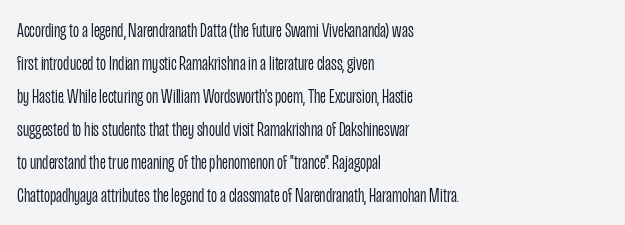
{"italic": "no", "bold": "no", "underline": "no", "align": "left", "line_spacing": "normal", "line_spacing_ratio": 1.57, "letter_spacing": "normal", "letter_spacing_em": 0.0, "glyph_px": 21}
